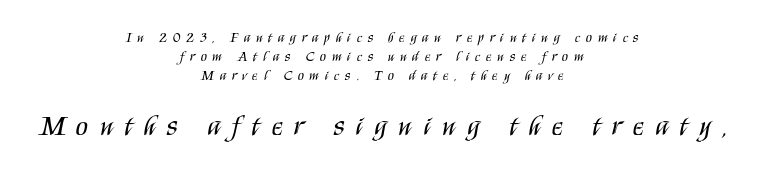
Compared with a typical body face, this is equally light or lighter still. The passage shown has open, widely tracked lettering throughout. Between these two stacked blocks, the lower one wins on size.
